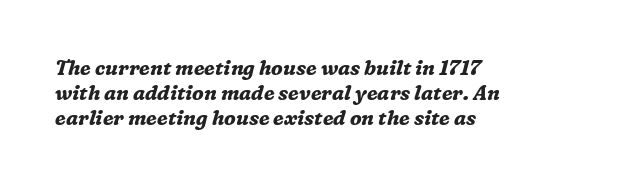
Q: Is the text bold? A: Yes.
Q: Is the text italic (slanted)? A: Yes, it leans right by about 16 degrees.
Q: Is the text underlined? A: No.
Q: How is the paragraph aligned? A: Left-aligned.
Q: Is the spacing between letters normal or unusually wide? A: Normal.
